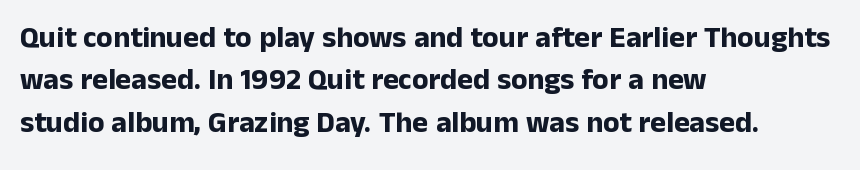
{"serif": "no", "italic": "no", "bold": "yes", "weight": "bold", "width": "normal", "stroke_contrast": "low", "x_height": "medium", "monospaced": "no", "underline": "no", "align": "left", "line_spacing": "normal", "line_spacing_ratio": 1.41, "letter_spacing": "normal", "letter_spacing_em": 0.0, "glyph_px": 30}
